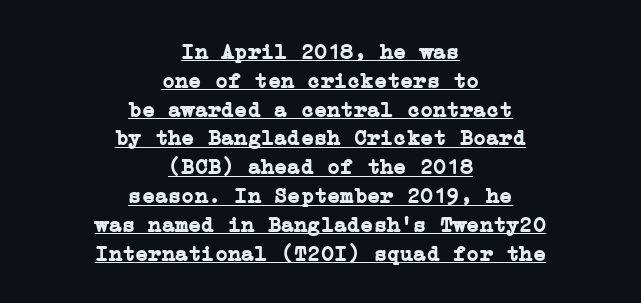
Does extra space separate the letters? No, they use regular spacing. Quick note: underline on. Italic? Not at all — the glyphs are vertical. The strokes are fattened all the way to bold. Compared with a flush-left layout, this one balances lines on the center instead.
